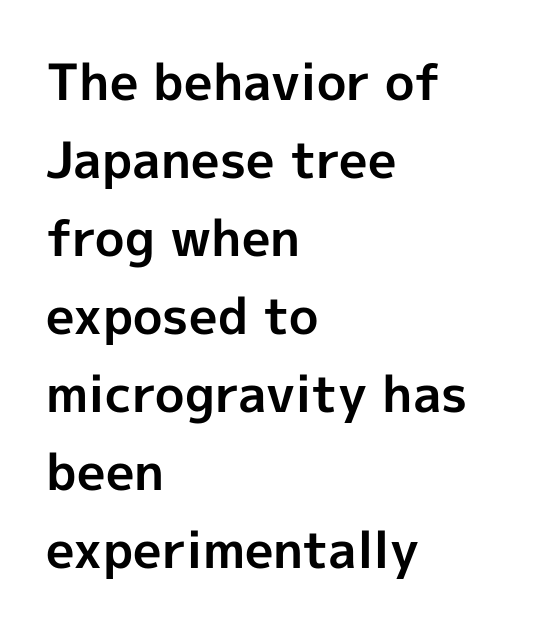
{"serif": "no", "italic": "no", "bold": "yes", "weight": "bold", "width": "normal", "x_height": "medium", "monospaced": "no", "underline": "no", "align": "left", "line_spacing": "normal", "line_spacing_ratio": 1.56, "letter_spacing": "normal", "letter_spacing_em": 0.0, "glyph_px": 50}
